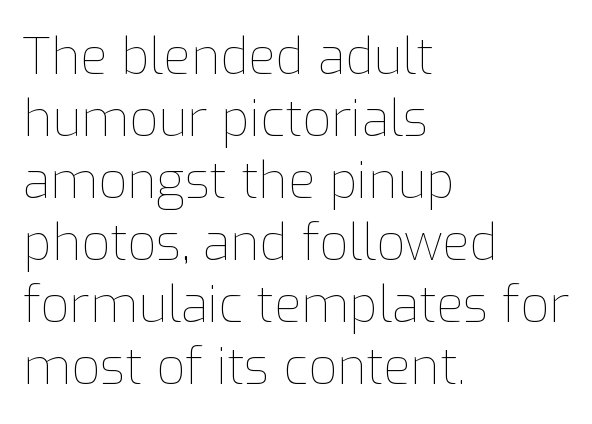
Q: Is the text bold? A: No.
Q: Is the text italic (slanted)? A: No, it is upright.
Q: Is the text underlined? A: No.
Q: How is the paragraph aligned? A: Left-aligned.
Q: Is the spacing between letters normal or unusually wide? A: Normal.
Q: Width (condensed, normal, or wide)? A: Normal.
Q: Stroke contrast? A: Low.
Q: x-height? A: Medium.
Q: Monospaced? A: No.
